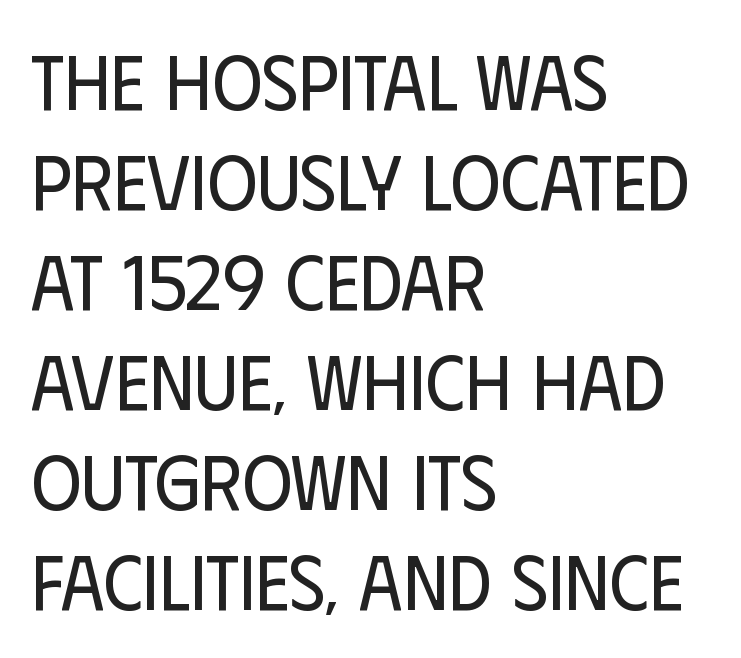
The image shows 77 px regular-weight, condensed sans-serif type, upright; set left-aligned, normal line spacing (1.3x), normal letter spacing, not underlined; low stroke contrast and a large x-height.
